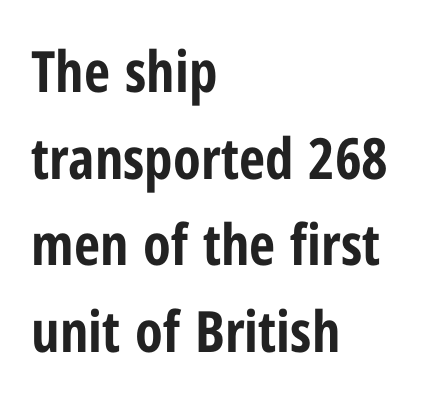
{"serif": "no", "italic": "no", "bold": "yes", "weight": "bold", "width": "condensed", "stroke_contrast": "low", "x_height": "medium", "monospaced": "no", "underline": "no", "align": "left", "line_spacing": "normal", "line_spacing_ratio": 1.52, "letter_spacing": "normal", "letter_spacing_em": 0.0, "glyph_px": 57}
